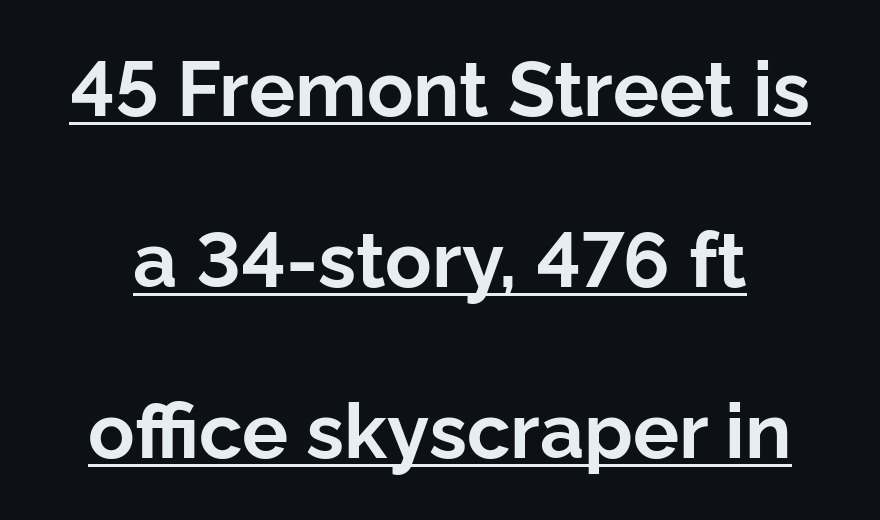
The image shows 77 px bold sans-serif type, upright; set loose line spacing (2.22x), normal letter spacing, underlined; low stroke contrast and a medium x-height.
